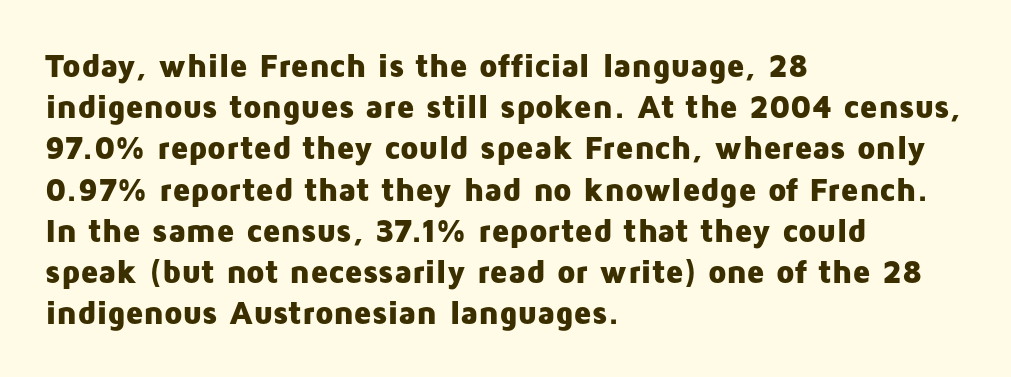
Is this a fixed-width face? No — the glyphs have proportional, varying widths. Stroke terminals: plain, sans-serif. The block of text has a typical density, with ordinary space between rows. Each line starts at the same left margin while the right side varies.
